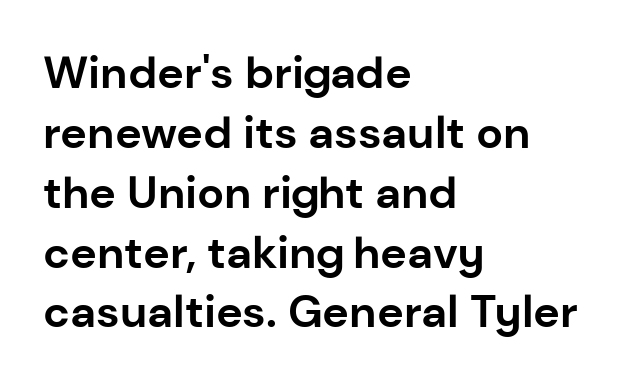
The image shows 45 px bold sans-serif type, upright; set left-aligned, normal line spacing (1.33x), normal letter spacing, not underlined; low stroke contrast and a medium x-height.
